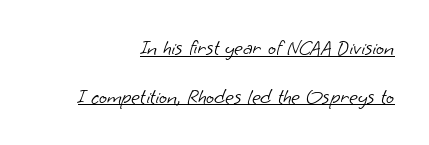
{"bold": "no", "underline": "yes", "align": "right", "line_spacing": "loose", "line_spacing_ratio": 2.31, "letter_spacing": "normal", "letter_spacing_em": 0.0, "glyph_px": 21}
